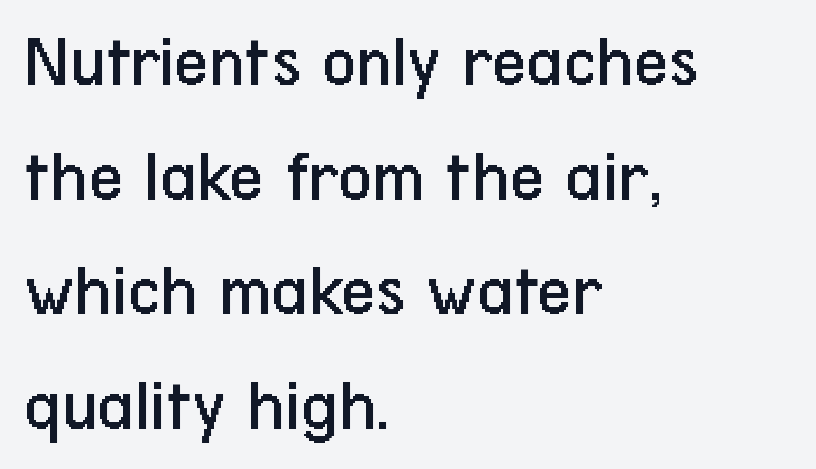
Q: Is the text bold? A: No.
Q: Is the text italic (slanted)? A: No, it is upright.
Q: Is the typeface a serif or a sans-serif typeface? A: Sans-serif.
Q: Is the text underlined? A: No.
Q: How is the paragraph aligned? A: Left-aligned.
Q: Is the spacing between letters normal or unusually wide? A: Normal.
Q: Is the spacing between lines tight, normal or loose? A: Normal.
Q: Width (condensed, normal, or wide)? A: Condensed.
Q: Stroke contrast? A: Low.
Q: x-height? A: Medium.
Q: Monospaced? A: No.
